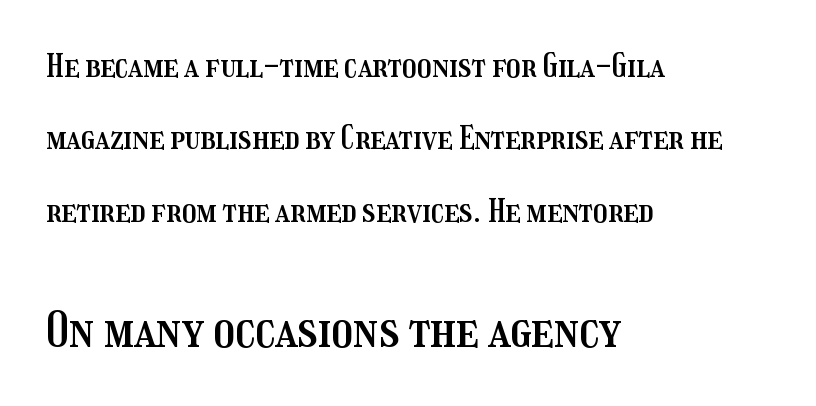
The type sits square on the baseline with zero lean. The space directly below the letters is spotless. Character size in the trailing block exceeds that of the leading block. Honestly, the rows look like they've been pulled way apart.
